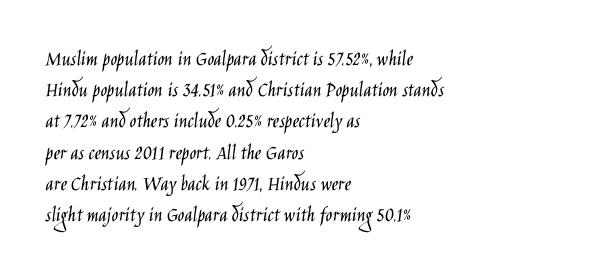
Q: Is the text bold? A: No.
Q: Is the text italic (slanted)? A: Yes.
Q: Is the text underlined? A: No.
Q: How is the paragraph aligned? A: Left-aligned.
Q: Is the spacing between letters normal or unusually wide? A: Normal.
Q: Is the spacing between lines tight, normal or loose? A: Normal.
